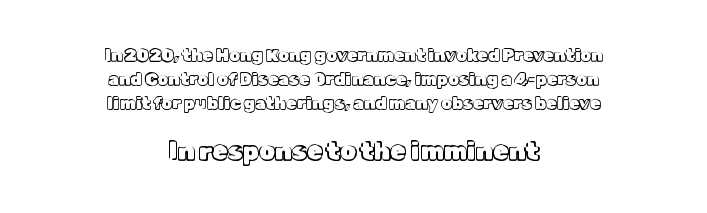
Quick note: not italic, upright. Vertically, the passage feels balanced, rows spaced as you'd expect. Is the block centered? Yes — each line is placed symmetrically about the middle. The glyphs are unaccompanied by any horizontal stroke below them. The emphasis by scale lands on block number two, below. Observe the ordinary spacing: letters are neighbours, not strangers.
